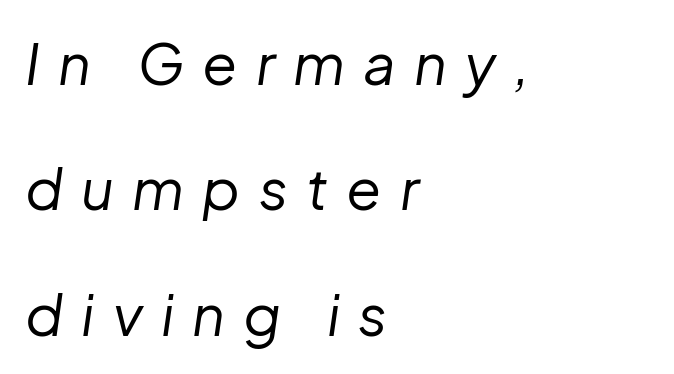
Q: Is the text bold? A: No.
Q: Is the text italic (slanted)? A: Yes, it leans right by about 8 degrees.
Q: Is the text underlined? A: No.
Q: How is the paragraph aligned? A: Left-aligned.
Q: Is the spacing between letters normal or unusually wide? A: Unusually wide.
Q: Is the spacing between lines tight, normal or loose? A: Loose.
Q: Width (condensed, normal, or wide)? A: Normal.
Q: Stroke contrast? A: Low.
Q: x-height? A: Medium.
Q: Monospaced? A: No.
